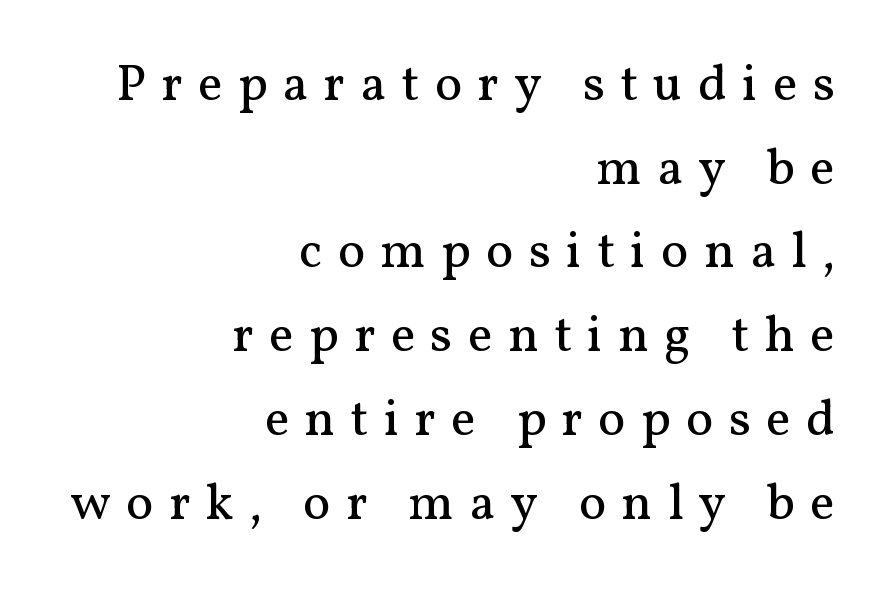
The image shows 52 px regular-weight serif type, upright; set right-aligned, normal line spacing (1.61x), unusually wide letter spacing (+0.29 em), not underlined; medium stroke contrast and a medium x-height.
